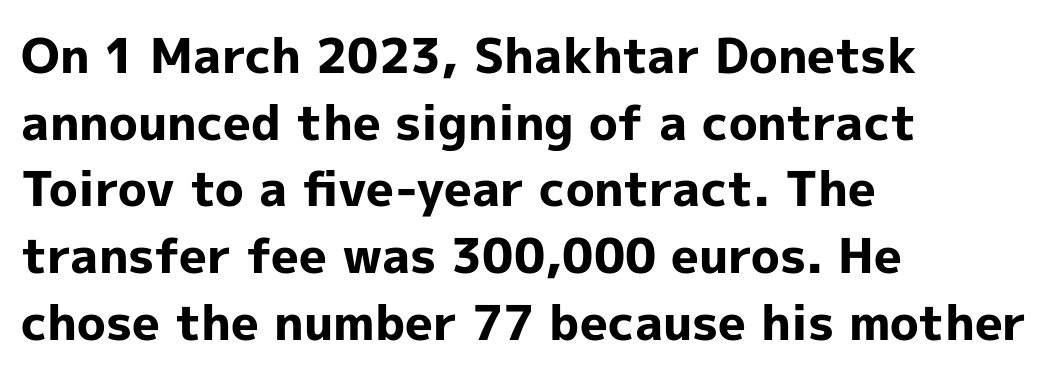
Q: Is the text bold? A: Yes.
Q: Is the text italic (slanted)? A: No, it is upright.
Q: Is the typeface a serif or a sans-serif typeface? A: Sans-serif.
Q: Is the text underlined? A: No.
Q: How is the paragraph aligned? A: Left-aligned.
Q: Is the spacing between letters normal or unusually wide? A: Normal.
Q: Is the spacing between lines tight, normal or loose? A: Normal.
Q: Width (condensed, normal, or wide)? A: Normal.
Q: x-height? A: Medium.
Q: Monospaced? A: No.
